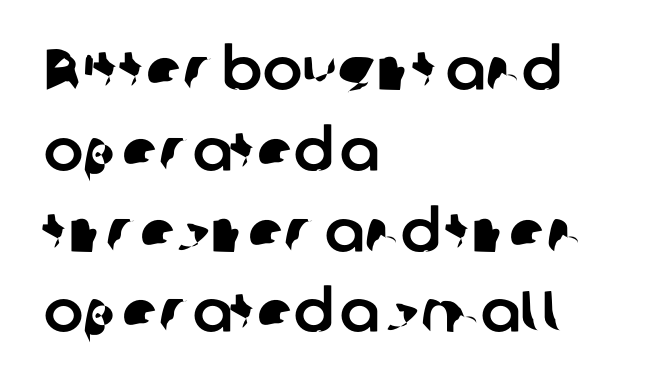
{"serif": "no", "width": "normal", "stroke_contrast": "low", "x_height": "medium", "monospaced": "no", "underline": "no", "align": "left", "line_spacing": "normal", "line_spacing_ratio": 1.37, "letter_spacing": "normal", "letter_spacing_em": 0.0, "glyph_px": 59}
